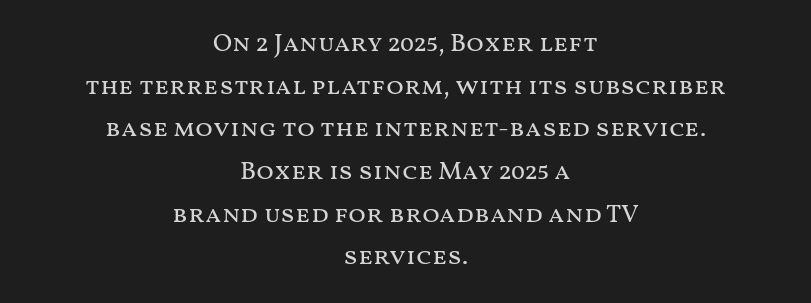
Q: Is the text bold? A: No.
Q: Is the text italic (slanted)? A: No, it is upright.
Q: Is the text underlined? A: No.
Q: How is the paragraph aligned? A: Centered.
Q: Is the spacing between letters normal or unusually wide? A: Normal.
Q: Is the spacing between lines tight, normal or loose? A: Normal.
